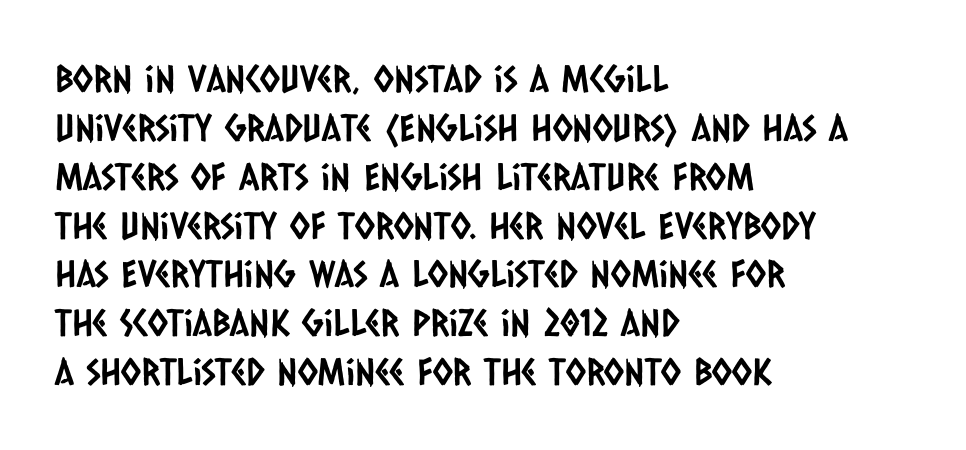
{"serif": "no", "width": "condensed", "stroke_contrast": "low", "x_height": "large", "monospaced": "no", "underline": "no", "align": "left", "line_spacing": "normal", "line_spacing_ratio": 1.32, "letter_spacing": "normal", "letter_spacing_em": 0.0, "glyph_px": 37}
